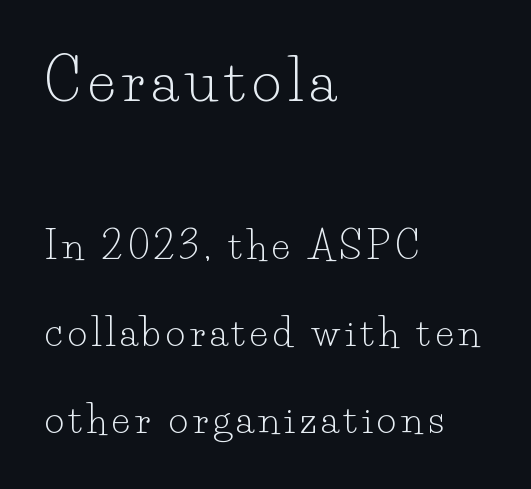
The image shows 57 px light serif type, upright; set left-aligned, loose line spacing (2.3x), not underlined; the first (top) block is 1.5x larger; low stroke contrast and a small x-height.
